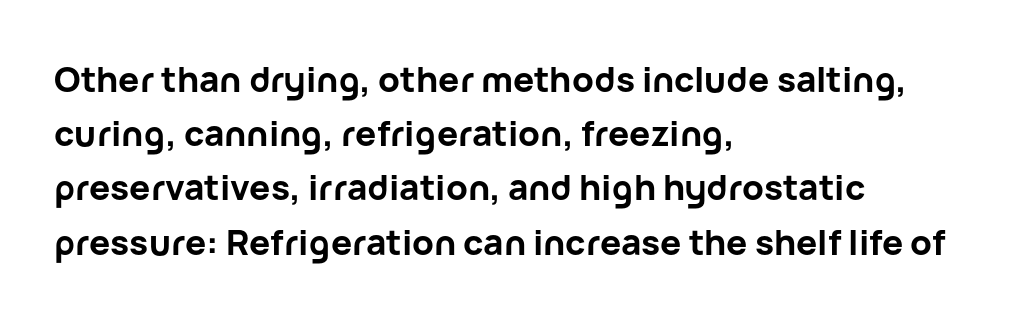
The image shows 35 px bold sans-serif type, upright; set left-aligned, normal line spacing (1.55x), normal letter spacing, not underlined; low stroke contrast and a medium x-height.
